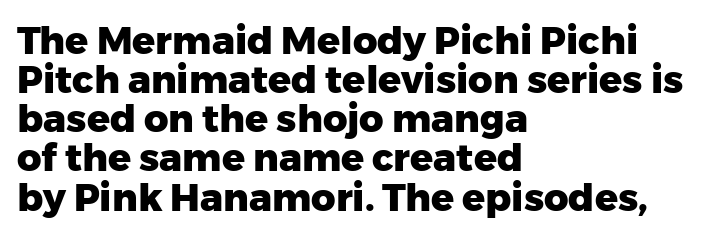
The image shows 38 px heavy sans-serif type, upright; set left-aligned, tight line spacing (1.03x), normal letter spacing, not underlined; low stroke contrast and a medium x-height.
